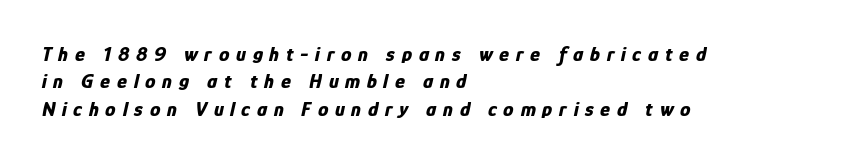
Q: Is the text bold? A: Yes.
Q: Is the text italic (slanted)? A: Yes, it leans right by about 12 degrees.
Q: Is the text underlined? A: No.
Q: How is the paragraph aligned? A: Left-aligned.
Q: Is the spacing between letters normal or unusually wide? A: Unusually wide.
Q: Is the spacing between lines tight, normal or loose? A: Normal.
